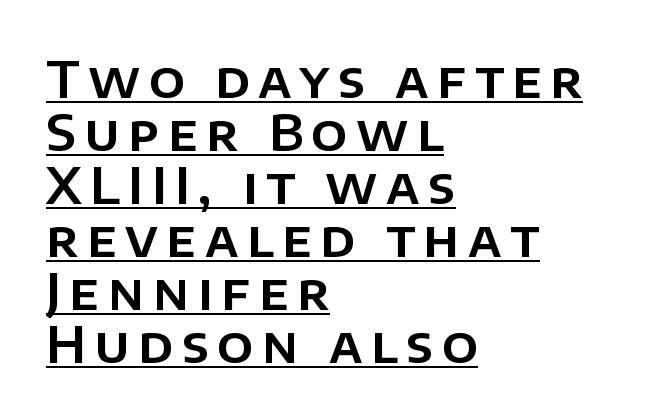
Q: Is the text italic (slanted)? A: No, it is upright.
Q: Is the typeface a serif or a sans-serif typeface? A: Sans-serif.
Q: Is the text underlined? A: Yes.
Q: How is the paragraph aligned? A: Left-aligned.
Q: Is the spacing between lines tight, normal or loose? A: Tight.
Q: Width (condensed, normal, or wide)? A: Normal.
Q: Stroke contrast? A: Low.
Q: x-height? A: Large.
Q: Monospaced? A: No.
